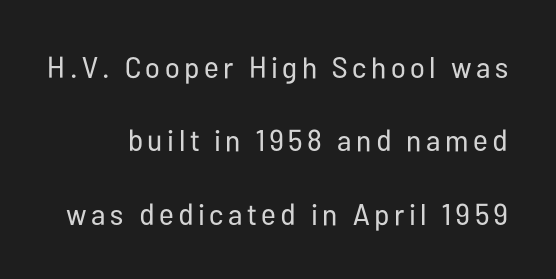
Q: Is the text bold? A: No.
Q: Is the text italic (slanted)? A: No, it is upright.
Q: Is the typeface a serif or a sans-serif typeface? A: Sans-serif.
Q: Is the text underlined? A: No.
Q: Is the spacing between lines tight, normal or loose? A: Loose.
Q: Width (condensed, normal, or wide)? A: Condensed.
Q: Stroke contrast? A: Low.
Q: x-height? A: Medium.
Q: Monospaced? A: No.
